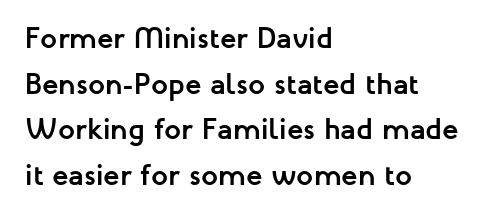
The letters are bold, with thick, heavy strokes. Nope, not italic — everything's standing straight. Left-aligned paragraph, ragged on the right. The font family rendered here belongs to the sans-serif group.
